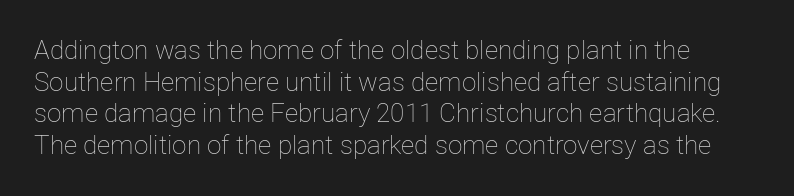
Designer's note — italics off, roman on. The baseline area is clear. Inter-character spacing is left at the font's built-in metrics. These glyphs show unthickened strokes, regular width or finer.
